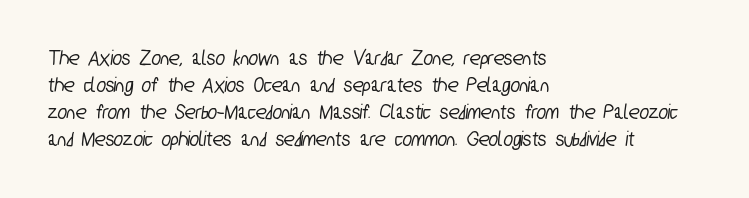
Q: Is the text underlined? A: No.
Q: How is the paragraph aligned? A: Left-aligned.
Q: Is the spacing between letters normal or unusually wide? A: Normal.
